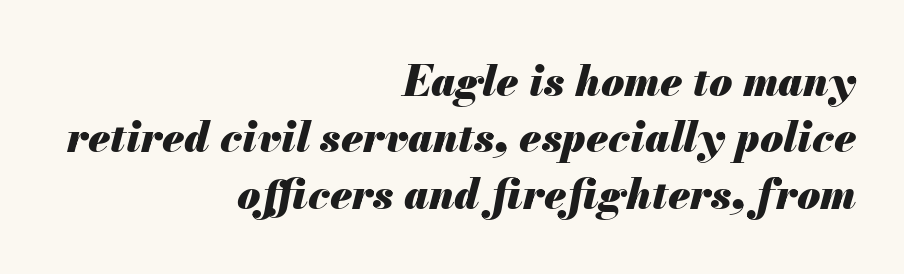
The image shows 42 px heavy type, italic (leaning right); set right-aligned, normal line spacing (1.34x), normal letter spacing, not underlined; medium stroke contrast and a small x-height.
